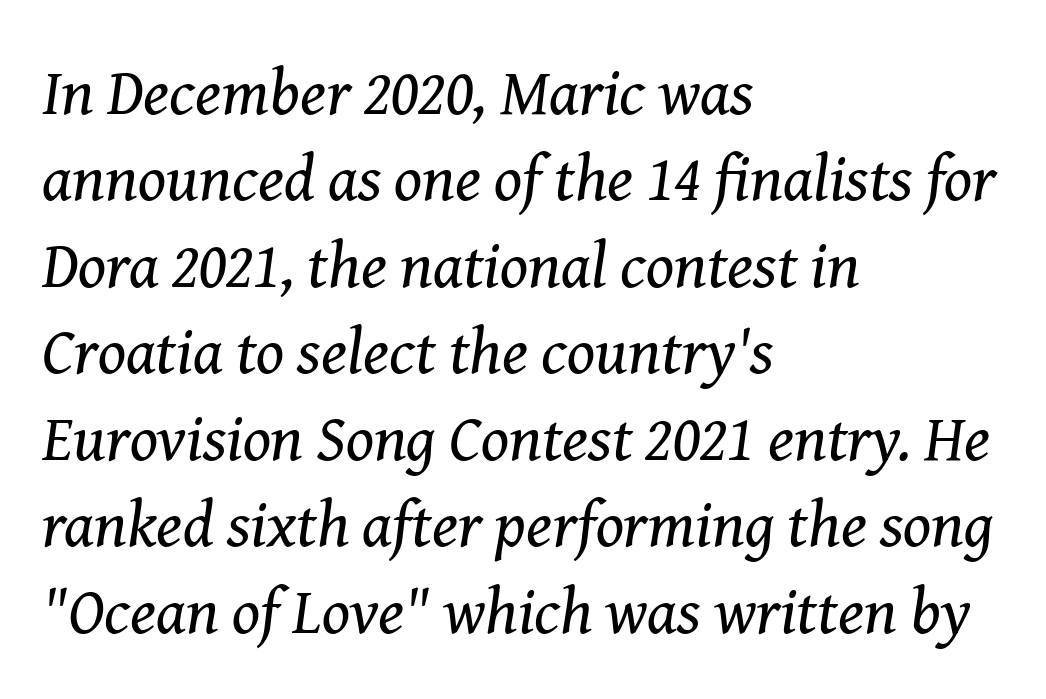
The image shows 65 px regular-weight serif type, italic (leaning right); set left-aligned, normal line spacing (1.33x), normal letter spacing, not underlined; medium stroke contrast and a medium x-height.
